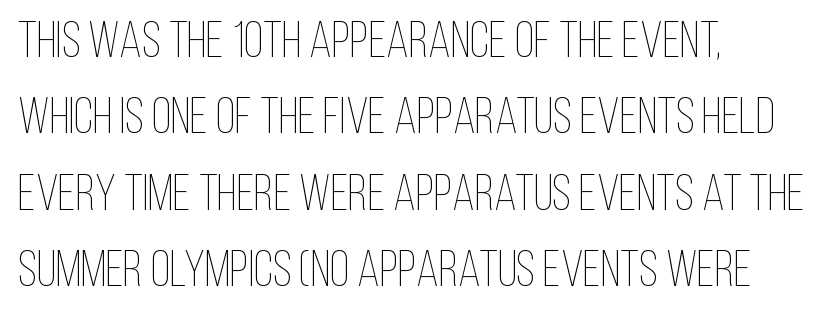
Q: Is the text bold? A: No.
Q: Is the text italic (slanted)? A: No, it is upright.
Q: Is the text underlined? A: No.
Q: How is the paragraph aligned? A: Left-aligned.
Q: Is the spacing between letters normal or unusually wide? A: Normal.
Q: Is the spacing between lines tight, normal or loose? A: Normal.
Q: Width (condensed, normal, or wide)? A: Condensed.
Q: Stroke contrast? A: Low.
Q: x-height? A: Large.
Q: Monospaced? A: No.
